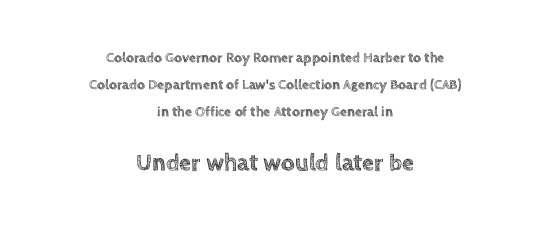
The image shows 24 px text type, upright; set centered, loose line spacing (1.93x), normal letter spacing, not underlined; the second (bottom) block is 1.71x larger.
